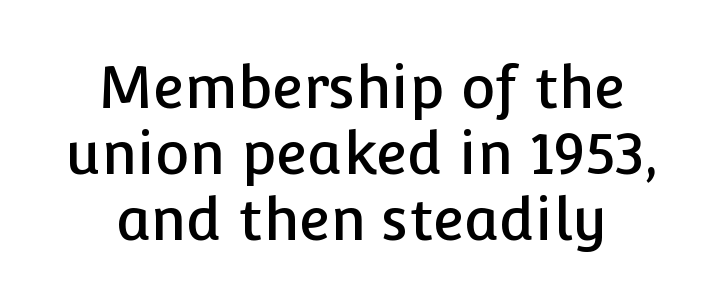
The image shows 58 px sans-serif type, upright; set tight line spacing (1.14x), normal letter spacing, not underlined; low stroke contrast and a medium x-height.
